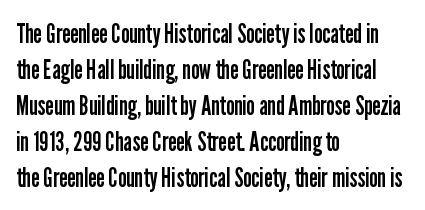
{"italic": "no", "bold": "no", "underline": "no", "align": "left", "line_spacing": "normal", "line_spacing_ratio": 1.33, "letter_spacing": "normal", "letter_spacing_em": 0.0, "glyph_px": 27}
